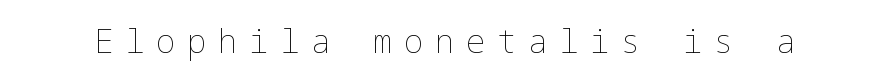
The image shows 33 px thin type, upright; set unusually wide letter spacing (+0.34 em), not underlined; low stroke contrast and a medium x-height.
